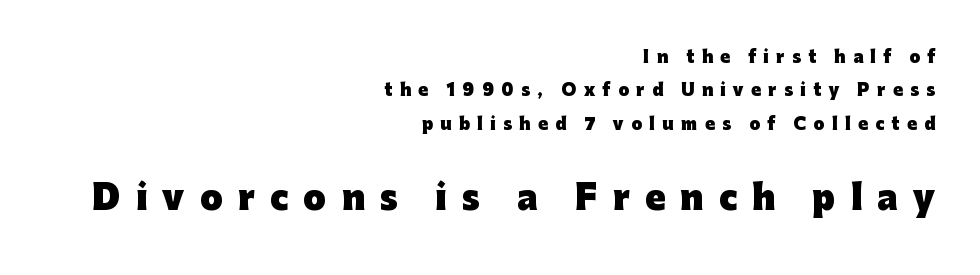
Q: Is the text bold? A: Yes.
Q: Is the text italic (slanted)? A: No, it is upright.
Q: Is the typeface a serif or a sans-serif typeface? A: Sans-serif.
Q: Is the text underlined? A: No.
Q: How is the paragraph aligned? A: Right-aligned.
Q: Is the spacing between letters normal or unusually wide? A: Unusually wide.
Q: Is the spacing between lines tight, normal or loose? A: Loose.
Q: Which block of text is set in a larger size, the first (top) or the second (bottom)? A: The second (bottom) one.
Q: Width (condensed, normal, or wide)? A: Normal.
Q: Stroke contrast? A: Low.
Q: x-height? A: Medium.
Q: Monospaced? A: No.
